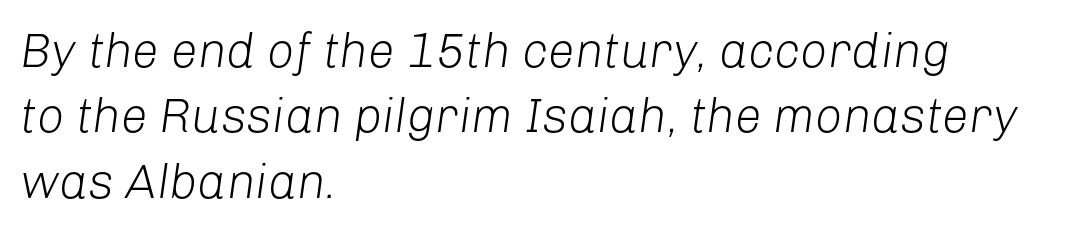
Q: Is the text bold? A: No.
Q: Is the text italic (slanted)? A: Yes, it leans right by about 8 degrees.
Q: Is the text underlined? A: No.
Q: How is the paragraph aligned? A: Left-aligned.
Q: Is the spacing between letters normal or unusually wide? A: Normal.
Q: Is the spacing between lines tight, normal or loose? A: Normal.
Q: Width (condensed, normal, or wide)? A: Normal.
Q: Stroke contrast? A: Low.
Q: x-height? A: Medium.
Q: Monospaced? A: No.
